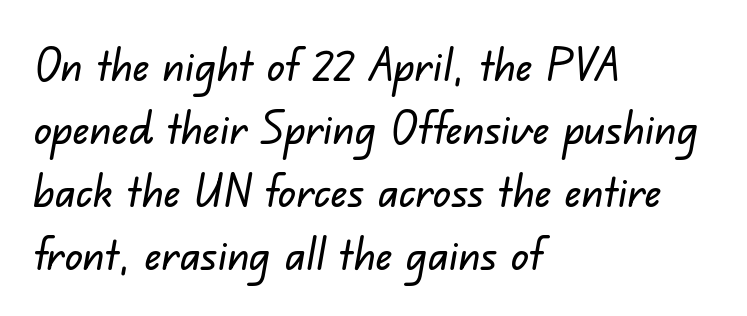
Q: Is the typeface a serif or a sans-serif typeface? A: Sans-serif.
Q: Is the text underlined? A: No.
Q: How is the paragraph aligned? A: Left-aligned.
Q: Is the spacing between letters normal or unusually wide? A: Normal.
Q: Is the spacing between lines tight, normal or loose? A: Normal.
Q: Width (condensed, normal, or wide)? A: Normal.
Q: Stroke contrast? A: Low.
Q: x-height? A: Small.
Q: Monospaced? A: No.
